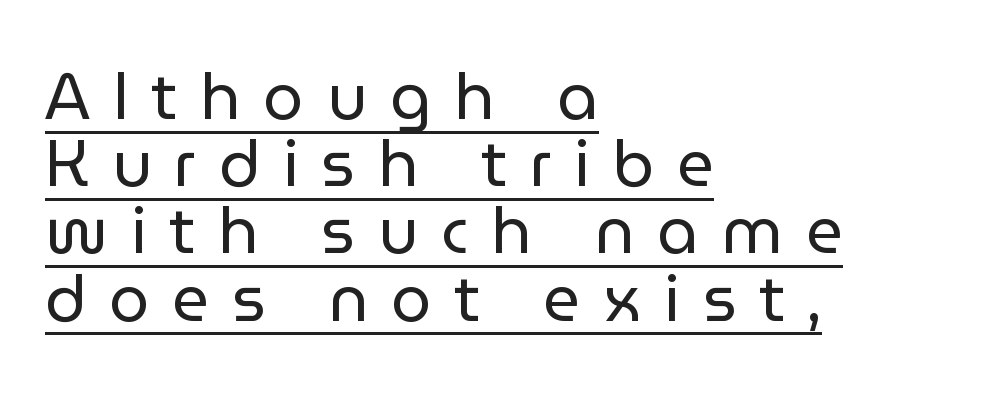
Q: Is the text bold? A: No.
Q: Is the text italic (slanted)? A: No, it is upright.
Q: Is the typeface a serif or a sans-serif typeface? A: Sans-serif.
Q: Is the text underlined? A: Yes.
Q: How is the paragraph aligned? A: Left-aligned.
Q: Is the spacing between letters normal or unusually wide? A: Unusually wide.
Q: Is the spacing between lines tight, normal or loose? A: Tight.
Q: Width (condensed, normal, or wide)? A: Normal.
Q: Stroke contrast? A: Low.
Q: x-height? A: Medium.
Q: Monospaced? A: No.
